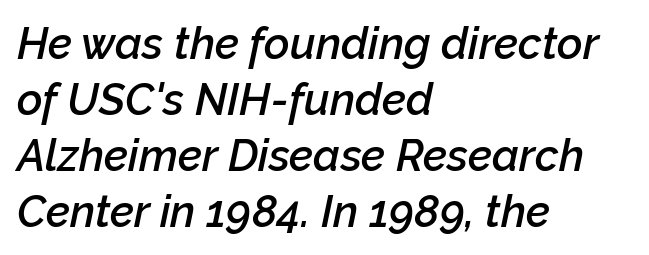
{"italic": "yes", "lean": "right", "slant_degrees": 12, "bold": "semi", "weight": "semibold", "width": "normal", "stroke_contrast": "low", "x_height": "medium", "monospaced": "no", "underline": "no", "align": "left", "line_spacing": "normal", "line_spacing_ratio": 1.27, "letter_spacing": "normal", "letter_spacing_em": 0.0, "glyph_px": 44}
